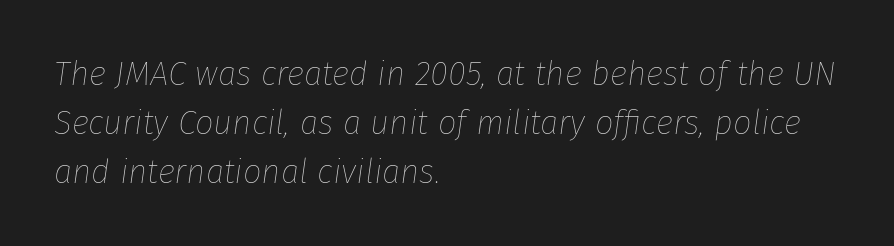
The image shows 33 px thin type, italic (leaning right); set left-aligned, normal line spacing (1.48x), normal letter spacing, not underlined; low stroke contrast and a medium x-height.
